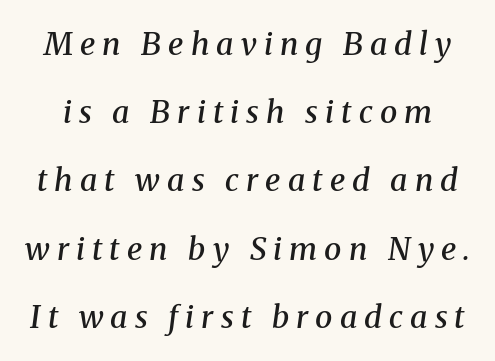
{"serif": "yes", "italic": "yes", "lean": "right", "slant_degrees": 8, "bold": "semi", "weight": "semibold", "width": "normal", "stroke_contrast": "medium", "x_height": "medium", "monospaced": "no", "underline": "no", "line_spacing": "loose", "line_spacing_ratio": 2.2, "letter_spacing": "wide", "letter_spacing_em": 0.23, "glyph_px": 31}
